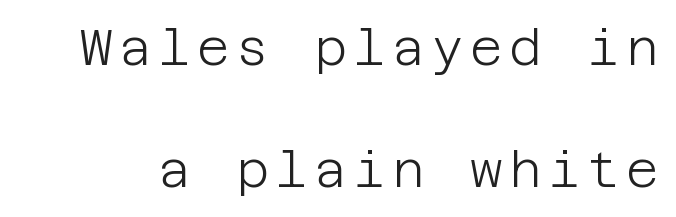
Q: Is the text bold? A: No.
Q: Is the text italic (slanted)? A: No, it is upright.
Q: Is the typeface a serif or a sans-serif typeface? A: Sans-serif.
Q: Is the text underlined? A: No.
Q: Is the spacing between lines tight, normal or loose? A: Loose.
Q: Width (condensed, normal, or wide)? A: Normal.
Q: Stroke contrast? A: Low.
Q: x-height? A: Large.
